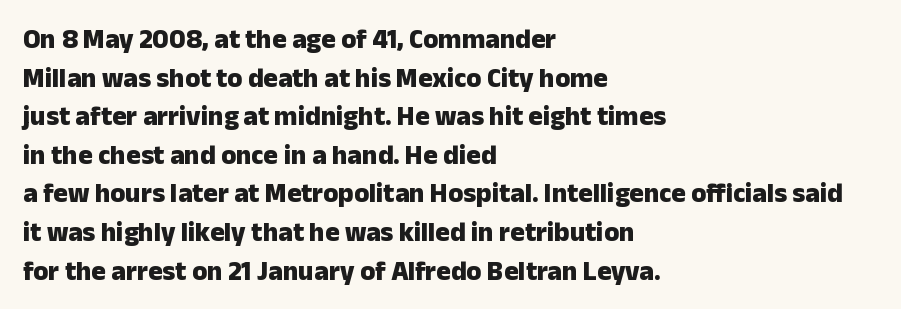
{"italic": "no", "bold": "yes", "underline": "no", "align": "left", "line_spacing": "normal", "line_spacing_ratio": 1.43, "letter_spacing": "normal", "letter_spacing_em": 0.0, "glyph_px": 27}
